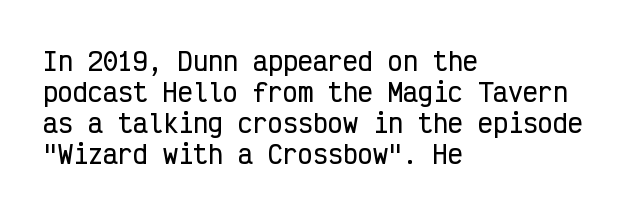
Q: Is the text italic (slanted)? A: No, it is upright.
Q: Is the text underlined? A: No.
Q: How is the paragraph aligned? A: Left-aligned.
Q: Is the spacing between letters normal or unusually wide? A: Normal.
